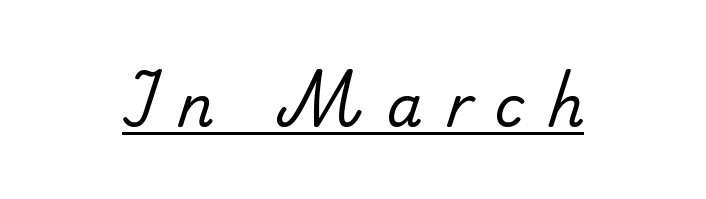
The typeface chosen for these lines features serifs. Characters follow at a spacing far wider than the type designer built in. The passage shown is typed in a proportional face where columns would drift. This rendering features underlined lettering.
